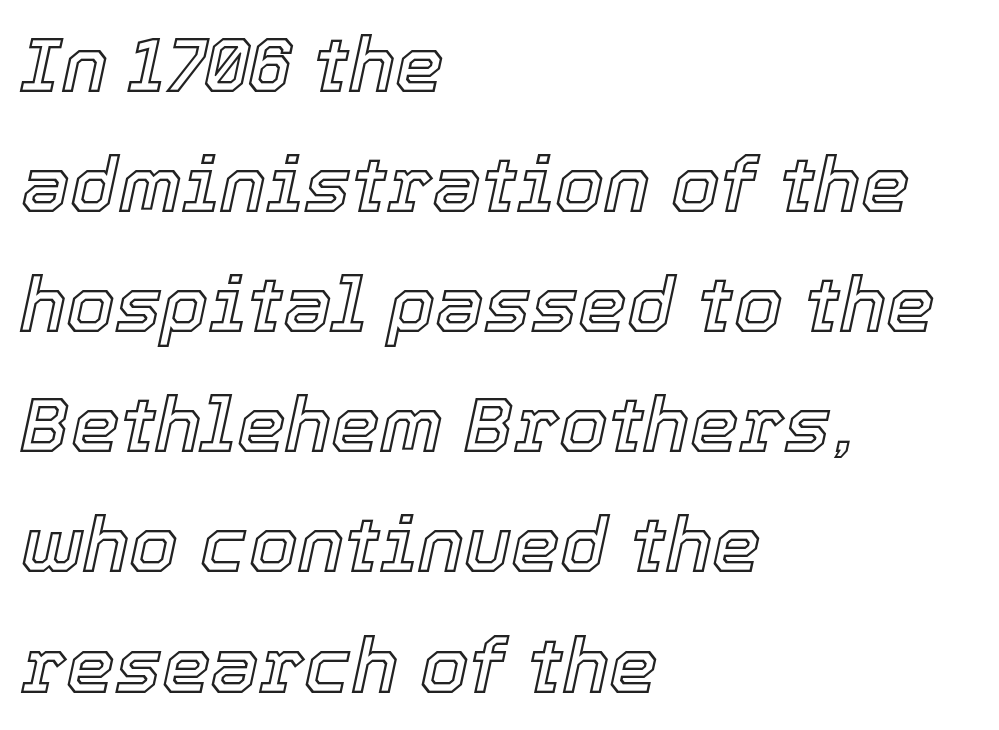
Q: Is the text italic (slanted)? A: Yes, it leans right by about 12 degrees.
Q: Is the text underlined? A: No.
Q: How is the paragraph aligned? A: Left-aligned.
Q: Is the spacing between letters normal or unusually wide? A: Normal.
Q: Is the spacing between lines tight, normal or loose? A: Normal.
Q: Width (condensed, normal, or wide)? A: Normal.
Q: x-height? A: Medium.
Q: Monospaced? A: No.
